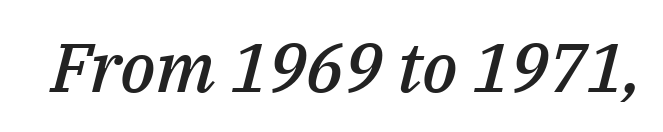
Anything drawn beneath the words? Only blank space. Semibold letterforms, between regular and bold. Observe the ordinary spacing: letters are neighbours, not strangers. A typesetter would call this proportional, since set widths differ per character.
